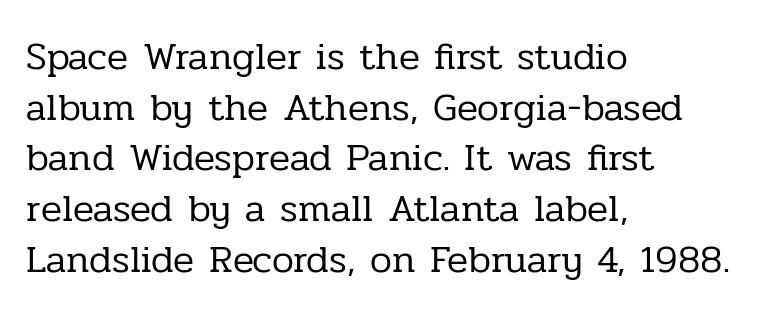
Q: Is the text bold? A: No.
Q: Is the text italic (slanted)? A: No, it is upright.
Q: Is the typeface a serif or a sans-serif typeface? A: Serif.
Q: Is the text underlined? A: No.
Q: How is the paragraph aligned? A: Left-aligned.
Q: Is the spacing between letters normal or unusually wide? A: Normal.
Q: Is the spacing between lines tight, normal or loose? A: Normal.
Q: Width (condensed, normal, or wide)? A: Normal.
Q: Stroke contrast? A: Low.
Q: x-height? A: Medium.
Q: Monospaced? A: No.
